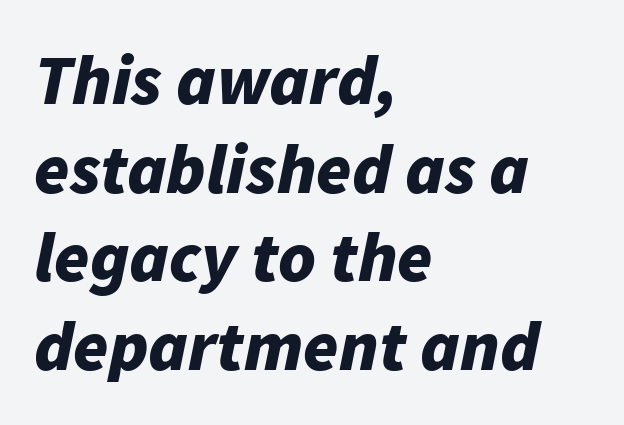
Q: Is the text bold? A: Yes.
Q: Is the text italic (slanted)? A: Yes, it leans right by about 11 degrees.
Q: Is the text underlined? A: No.
Q: How is the paragraph aligned? A: Left-aligned.
Q: Is the spacing between letters normal or unusually wide? A: Normal.
Q: Is the spacing between lines tight, normal or loose? A: Normal.
Q: Width (condensed, normal, or wide)? A: Normal.
Q: Stroke contrast? A: Low.
Q: x-height? A: Medium.
Q: Monospaced? A: No.
